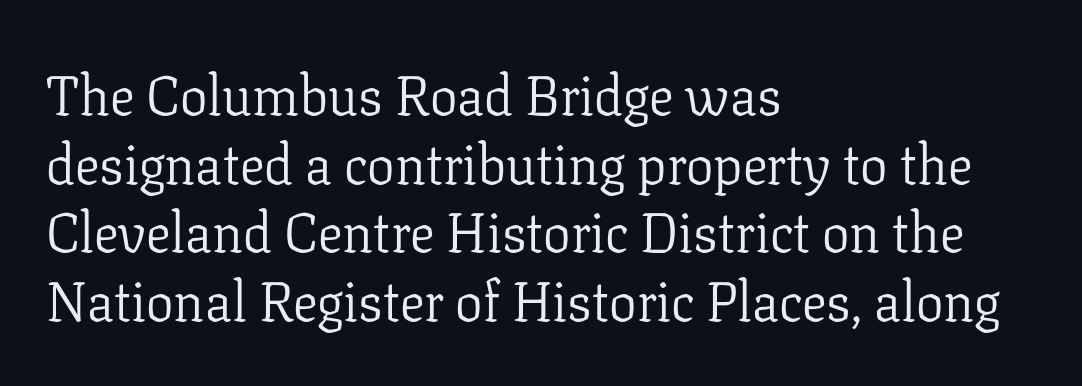
The image shows 55 px light serif type, upright; set left-aligned, normal line spacing (1.25x), normal letter spacing, not underlined; low stroke contrast and a medium x-height.
